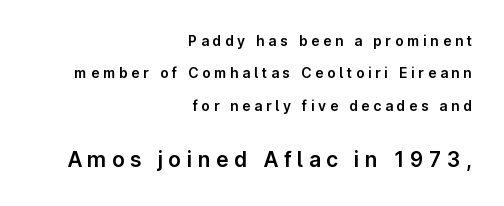
This sample is right-justified, so line beginnings fall wherever the words allow. Posture: upright roman. Vertical spacing — loose. The zone under the glyphs is completely vacant.
